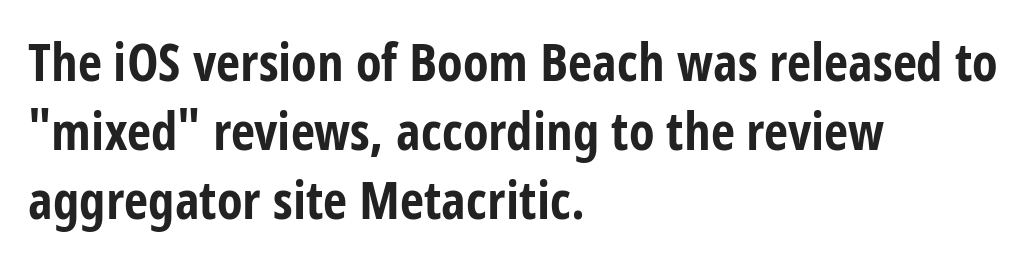
The image shows 53 px bold, condensed sans-serif type, upright; set left-aligned, normal line spacing (1.3x), normal letter spacing, not underlined; low stroke contrast and a large x-height.
